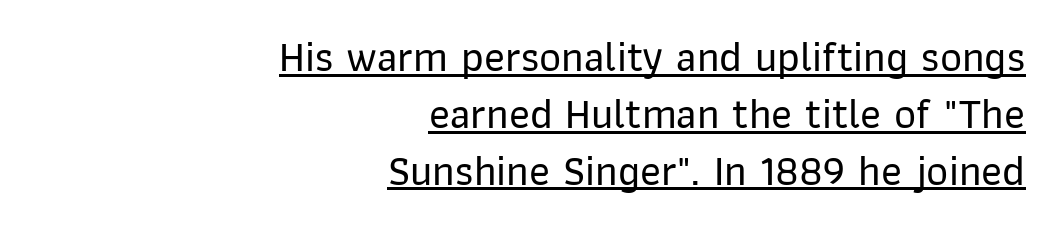
The image shows 43 px sans-serif type, upright; set right-aligned, normal line spacing (1.32x), normal letter spacing, underlined; low stroke contrast and a medium x-height.
